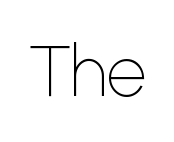
Proportional: the letters do not fall into vertical columns. Spacing between characters is what you'd get straight out of the box. The foot of each line stays bare and open. Type style note: lacks serifs. Stems and bowls with no extra thickness — not bold. Ascenders rise straight up at ninety degrees.
